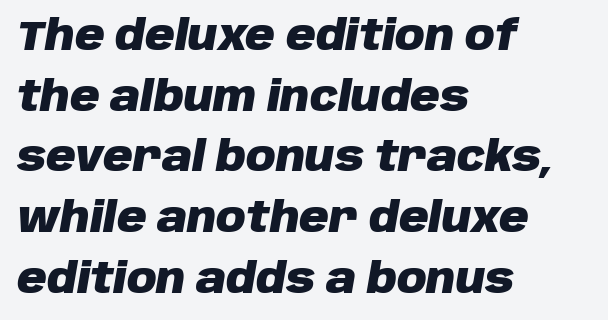
Tracking value appears to be zero — textbook default spacing. The rendering uses a bold face; every stroke is thick and dark. The face used here has a pronounced slope to its letters. Normally led — the rows are evenly, conventionally spaced.
